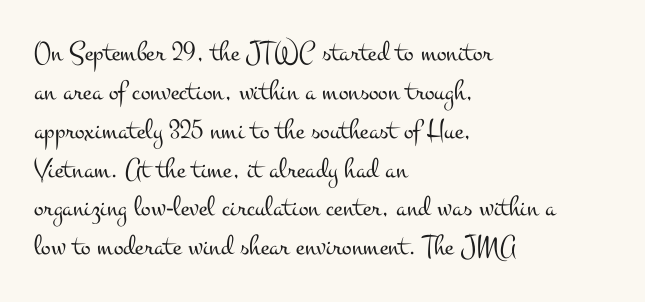
The image shows 29 px light, wide type; set left-aligned, normal line spacing (1.34x), normal letter spacing, not underlined; medium stroke contrast and a small x-height.
